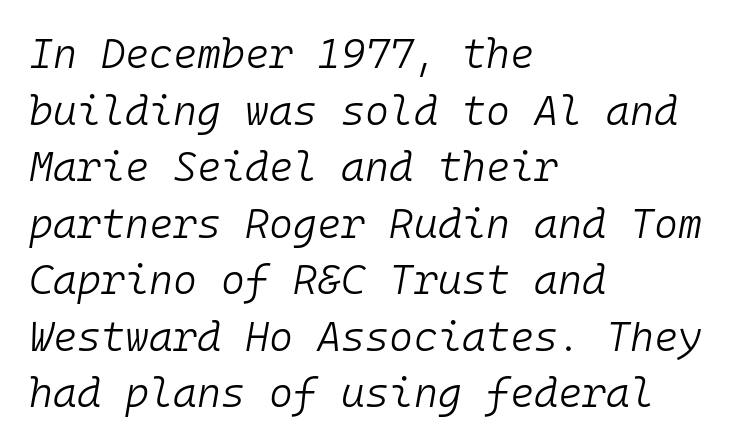
{"italic": "yes", "lean": "right", "slant_degrees": 10, "bold": "no", "weight": "light", "width": "normal", "stroke_contrast": "low", "x_height": "medium", "monospaced": "yes", "underline": "no", "align": "left", "line_spacing": "normal", "line_spacing_ratio": 1.38, "letter_spacing": "normal", "letter_spacing_em": 0.0, "glyph_px": 41}
